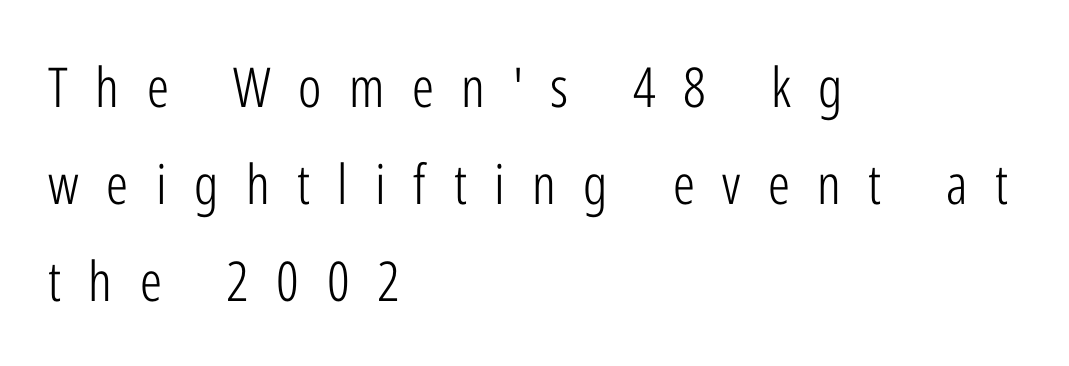
The image shows 55 px light, condensed sans-serif type, upright; set left-aligned, line spacing 1.76x, unusually wide letter spacing (+0.5 em), not underlined; low stroke contrast and a medium x-height.
